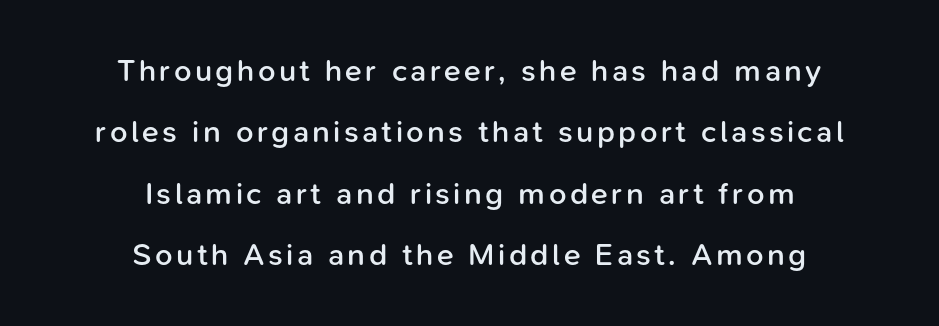
Nope, not italic — everything's standing straight. These lines are composed in type without serifs. Typesetter's note: demi weight, one step under bold. Anything drawn beneath the words? Only blank space. Which margin do the lines hug? Neither — every line sits in the middle.
